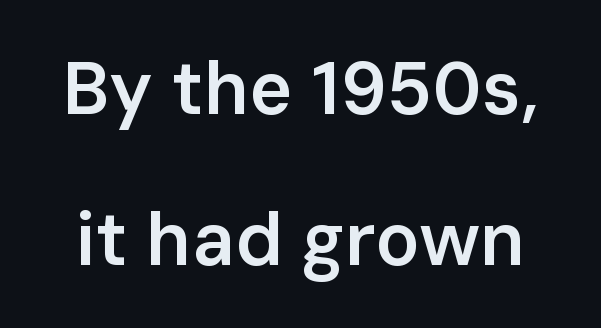
{"serif": "no", "italic": "no", "bold": "semi", "weight": "semibold", "width": "normal", "stroke_contrast": "low", "x_height": "medium", "monospaced": "no", "underline": "no", "line_spacing": "loose", "line_spacing_ratio": 2.04, "letter_spacing": "normal", "letter_spacing_em": 0.0, "glyph_px": 74}
